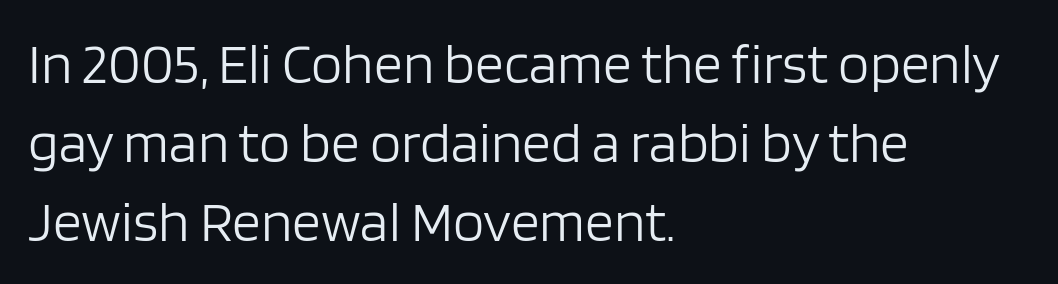
{"serif": "no", "italic": "no", "bold": "no", "weight": "light", "width": "normal", "stroke_contrast": "low", "x_height": "large", "monospaced": "no", "underline": "no", "align": "left", "line_spacing": "normal", "line_spacing_ratio": 1.39, "letter_spacing": "normal", "letter_spacing_em": 0.0, "glyph_px": 57}
